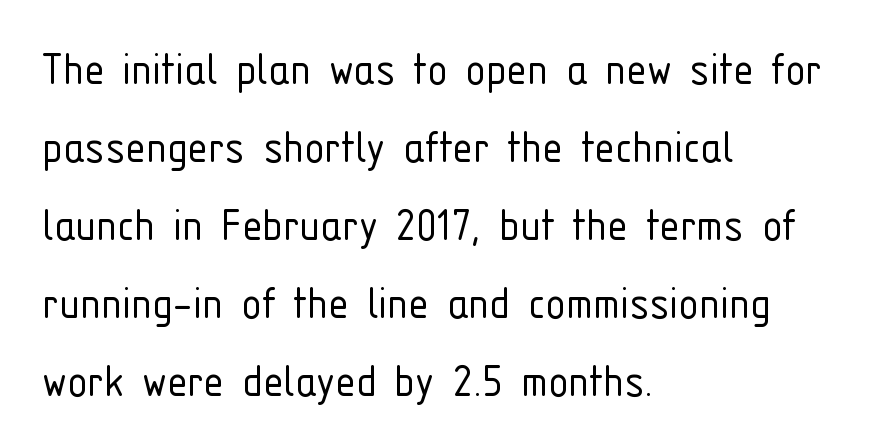
The image shows 51 px light, condensed sans-serif type, upright; set left-aligned, normal line spacing (1.53x), normal letter spacing, not underlined; low stroke contrast and a medium x-height.
